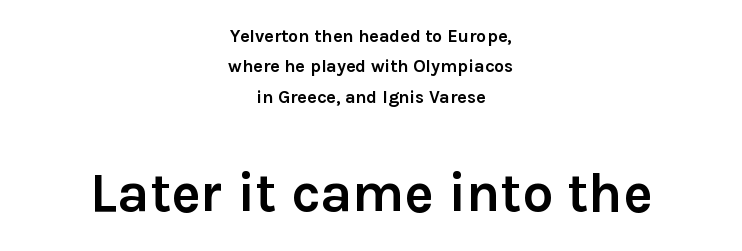
Q: Is the text bold? A: Yes.
Q: Is the text italic (slanted)? A: No, it is upright.
Q: Is the typeface a serif or a sans-serif typeface? A: Sans-serif.
Q: Is the text underlined? A: No.
Q: How is the paragraph aligned? A: Centered.
Q: Is the spacing between letters normal or unusually wide? A: Normal.
Q: Is the spacing between lines tight, normal or loose? A: Normal.
Q: Which block of text is set in a larger size, the first (top) or the second (bottom)? A: The second (bottom) one.
Q: Width (condensed, normal, or wide)? A: Normal.
Q: Stroke contrast? A: Low.
Q: x-height? A: Medium.
Q: Monospaced? A: No.
